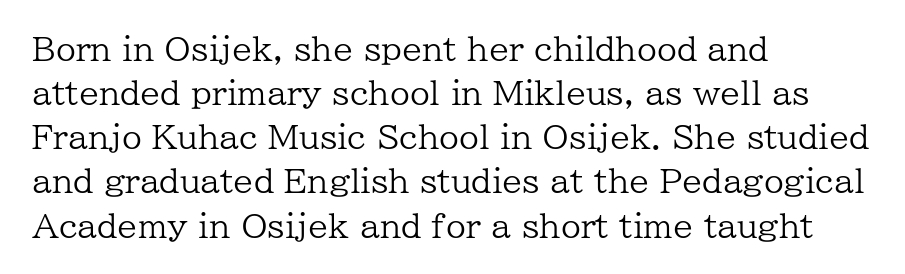
Posture: straight, roman, zero tilt. Whoever set this chose a conventional vertical rhythm. The letterforms sit shoulder to shoulder at normal distance. The rendering shows small feet on the letterforms — a serif design.
